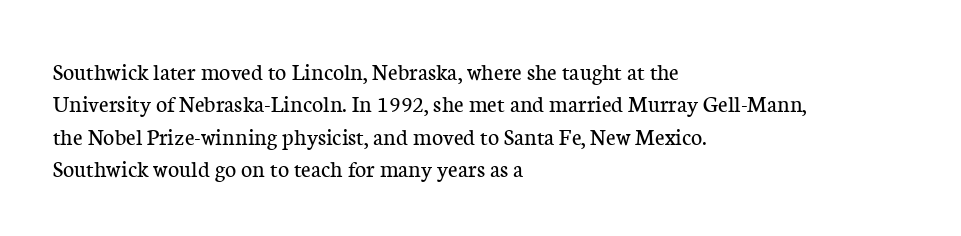
The image shows 24 px text type, upright; set left-aligned, normal line spacing (1.35x), normal letter spacing, not underlined.
